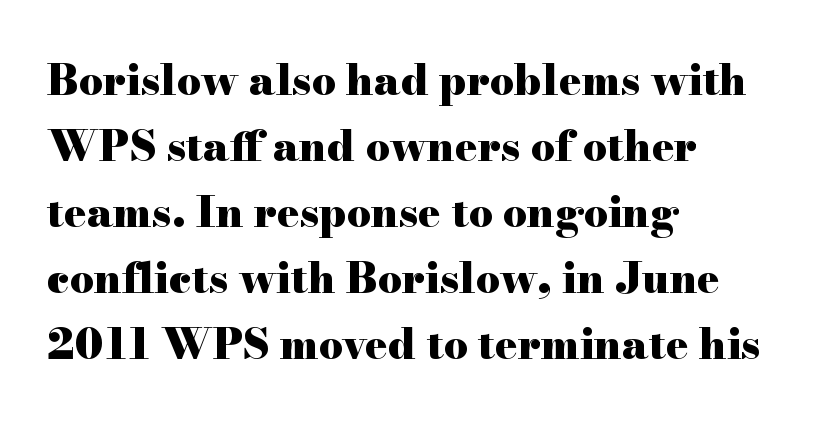
Q: Is the text bold? A: Yes.
Q: Is the text italic (slanted)? A: No, it is upright.
Q: Is the typeface a serif or a sans-serif typeface? A: Serif.
Q: Is the text underlined? A: No.
Q: How is the paragraph aligned? A: Left-aligned.
Q: Is the spacing between letters normal or unusually wide? A: Normal.
Q: Is the spacing between lines tight, normal or loose? A: Normal.
Q: Width (condensed, normal, or wide)? A: Wide.
Q: Stroke contrast? A: High.
Q: x-height? A: Small.
Q: Monospaced? A: No.
